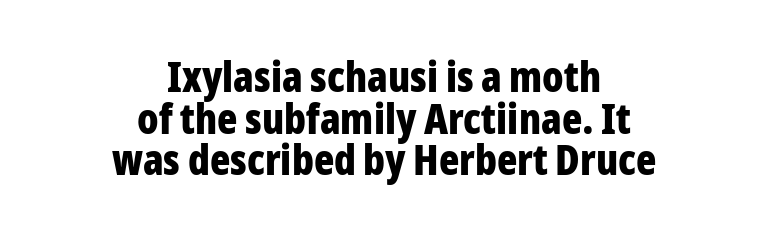
The passage shown has conventional tracking throughout. Strokes here are thick enough to call this a true bold. Glance below the letters and you will spot only blank space. Character widths vary here, with narrow letters taking less room than wide ones. Tightly led — the rows are bunched.
